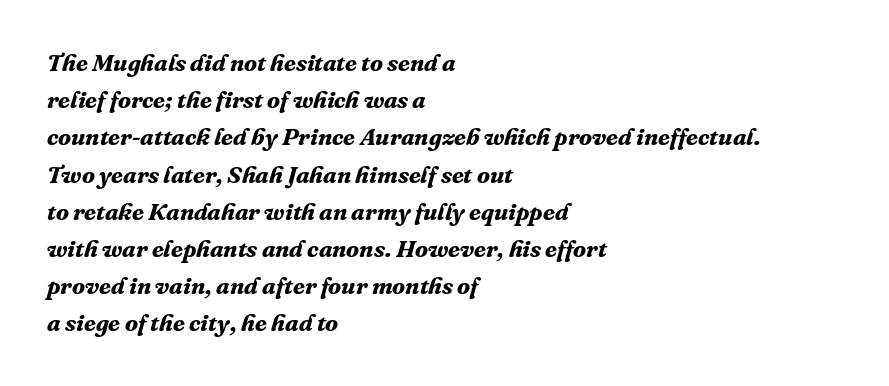
{"italic": "yes", "lean": "right", "slant_degrees": 16, "bold": "yes", "underline": "no", "align": "left", "line_spacing": "normal", "line_spacing_ratio": 1.55, "letter_spacing": "normal", "letter_spacing_em": 0.0, "glyph_px": 24}
